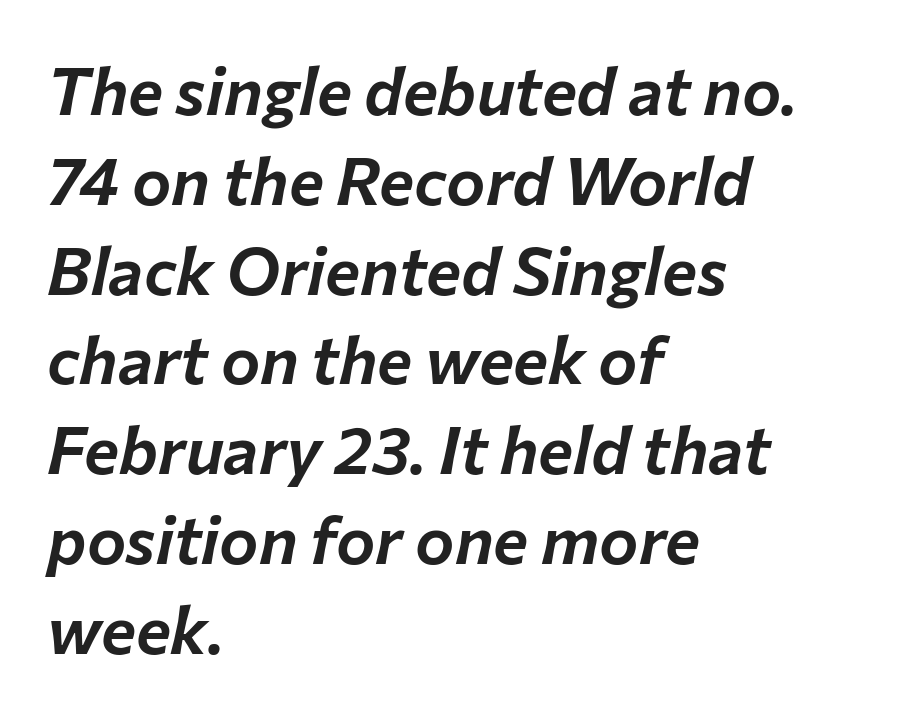
{"italic": "yes", "lean": "right", "slant_degrees": 12, "width": "normal", "stroke_contrast": "low", "x_height": "medium", "monospaced": "no", "underline": "no", "align": "left", "line_spacing": "normal", "line_spacing_ratio": 1.36, "letter_spacing": "normal", "letter_spacing_em": 0.0, "glyph_px": 66}
